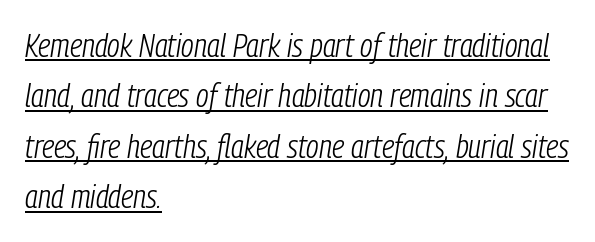
Q: Is the text bold? A: No.
Q: Is the text italic (slanted)? A: Yes, it leans right by about 9 degrees.
Q: Is the text underlined? A: Yes.
Q: How is the paragraph aligned? A: Left-aligned.
Q: Is the spacing between letters normal or unusually wide? A: Normal.
Q: Is the spacing between lines tight, normal or loose? A: Normal.
Q: Width (condensed, normal, or wide)? A: Condensed.
Q: Stroke contrast? A: Low.
Q: x-height? A: Medium.
Q: Monospaced? A: No.
